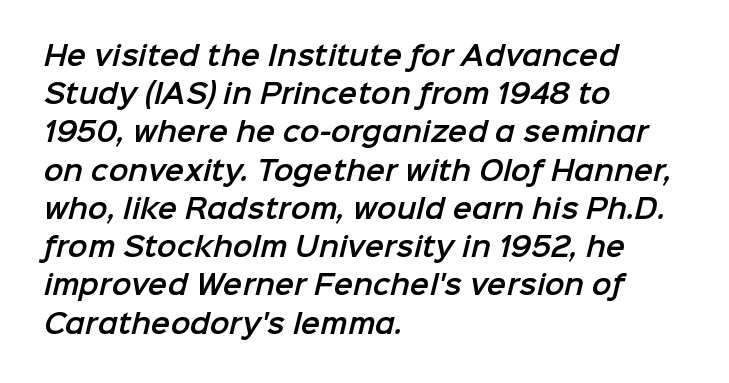
The image shows 26 px text type; set left-aligned, normal line spacing (1.47x), normal letter spacing, not underlined.
